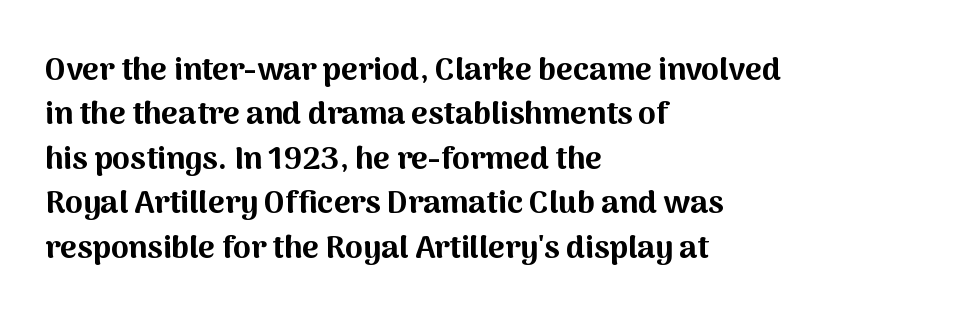
The sample has been set heavy, in full bold. Caption: multi-line text, flush left, ragged right. Caption: standard tracking, unaltered. The zone under the glyphs is completely vacant. Each letter keeps its own natural width here, so spacing adapts to shape. The passage shown stacks its lines at a standard gap.
